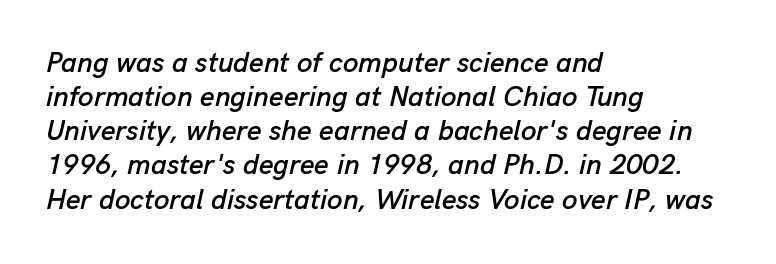
The paragraph shown leans on its left margin. The string is rendered with underlining switched off. These lines keep a tight, regular rhythm from letter to letter. You could not count columns in this text — the font is proportionally spaced.
